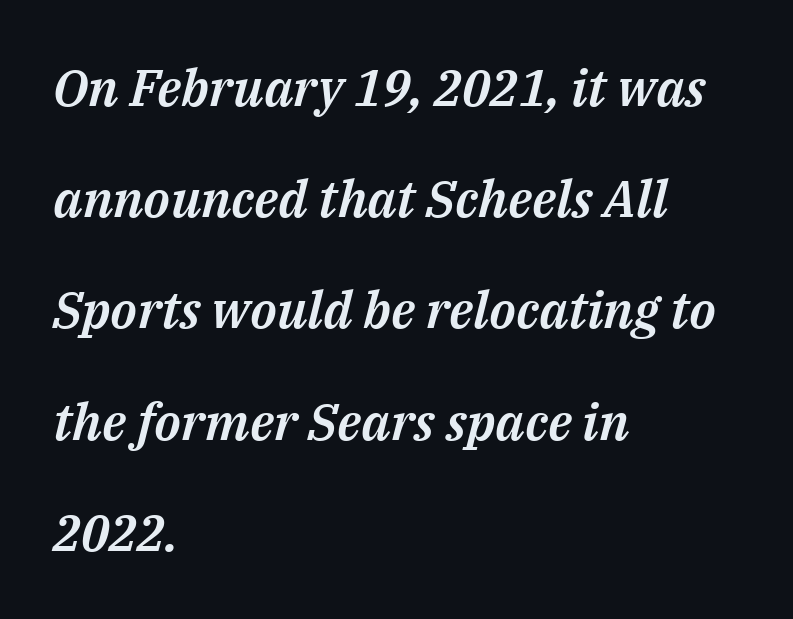
Q: Is the text italic (slanted)? A: Yes, it leans right by about 14 degrees.
Q: Is the text underlined? A: No.
Q: How is the paragraph aligned? A: Left-aligned.
Q: Is the spacing between letters normal or unusually wide? A: Normal.
Q: Is the spacing between lines tight, normal or loose? A: Loose.
Q: Width (condensed, normal, or wide)? A: Normal.
Q: Stroke contrast? A: Medium.
Q: x-height? A: Medium.
Q: Monospaced? A: No.
